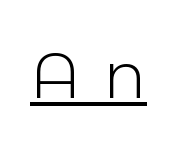
{"serif": "no", "italic": "no", "bold": "no", "weight": "light", "width": "normal", "x_height": "medium", "monospaced": "no", "underline": "yes", "letter_spacing": "wide", "letter_spacing_em": 0.34, "glyph_px": 70}
